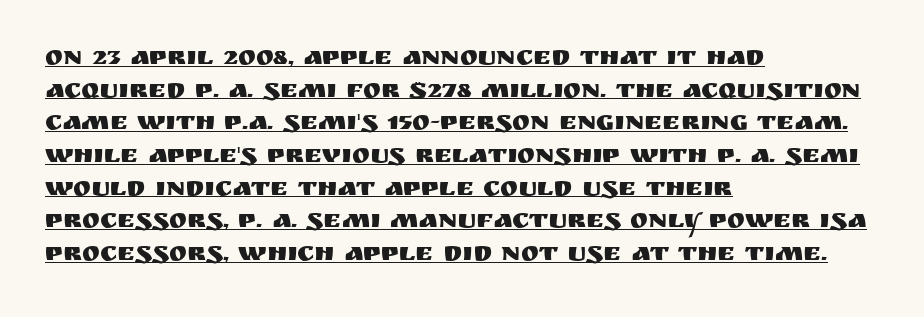
{"italic": "no", "underline": "yes", "align": "left", "line_spacing_ratio": 1.21, "letter_spacing": "normal", "letter_spacing_em": 0.0, "glyph_px": 27}
